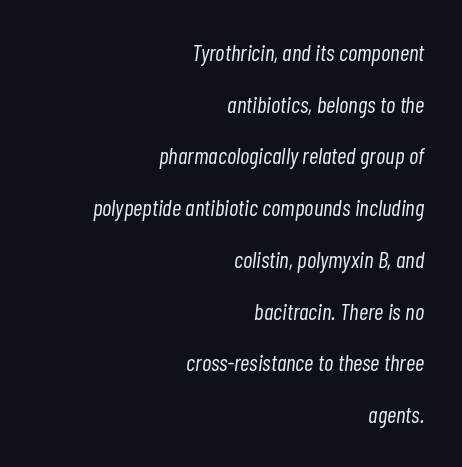
Alignment: flush right. Honestly, there is no underline to notice here at all. No extra ink here — the face is not bold. Default kerning and tracking; the words read as compact shapes. Does the leading feel generous? Absolutely, it's lavish.
